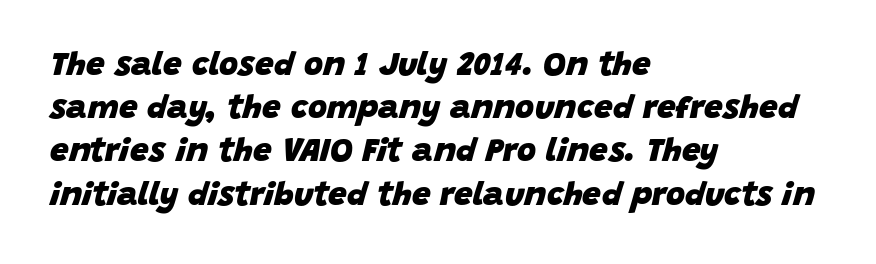
Q: Is the text bold? A: Yes.
Q: Is the text italic (slanted)? A: Yes, it leans right by about 15 degrees.
Q: Is the text underlined? A: No.
Q: How is the paragraph aligned? A: Left-aligned.
Q: Is the spacing between letters normal or unusually wide? A: Normal.
Q: Is the spacing between lines tight, normal or loose? A: Normal.
Q: Width (condensed, normal, or wide)? A: Normal.
Q: Stroke contrast? A: Low.
Q: x-height? A: Large.
Q: Monospaced? A: No.
